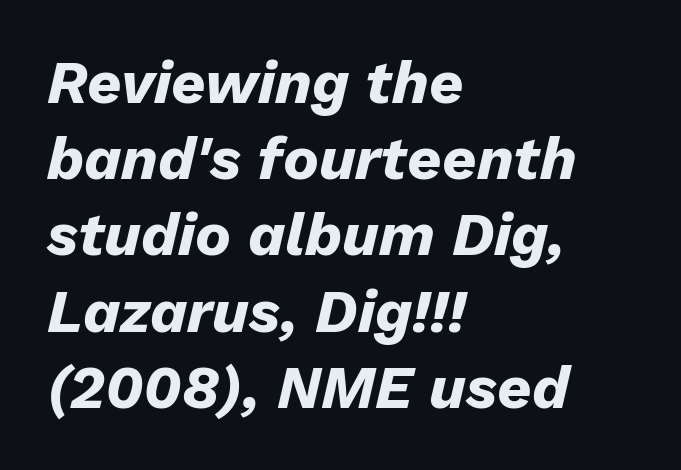
Q: Is the text bold? A: Yes.
Q: Is the text italic (slanted)? A: Yes, it leans right by about 13 degrees.
Q: Is the text underlined? A: No.
Q: How is the paragraph aligned? A: Left-aligned.
Q: Is the spacing between letters normal or unusually wide? A: Normal.
Q: Is the spacing between lines tight, normal or loose? A: Normal.
Q: Width (condensed, normal, or wide)? A: Normal.
Q: Stroke contrast? A: Low.
Q: x-height? A: Medium.
Q: Monospaced? A: No.
